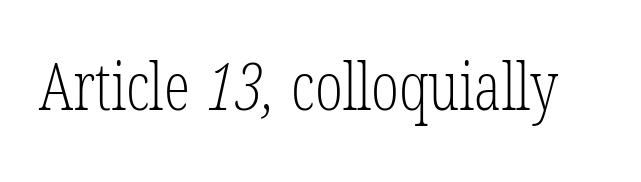
The image shows 66 px light, condensed serif type; set normal letter spacing, not underlined; low stroke contrast and a medium x-height.
